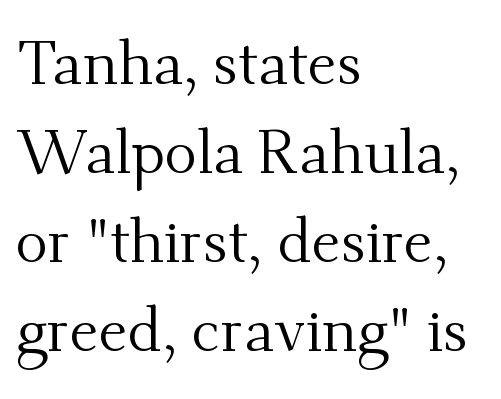
Rendered with straight, roman letterforms. Is this a sans? No — the strokes have serifs. Just letters on the line, the space beneath them empty. Vertical spacing — default.
